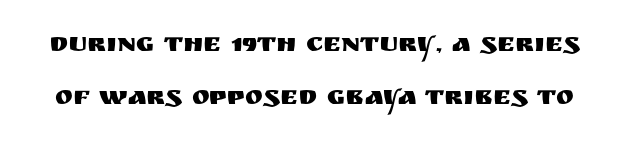
{"italic": "no", "underline": "no", "line_spacing": "loose", "line_spacing_ratio": 1.98, "letter_spacing": "normal", "letter_spacing_em": 0.0, "glyph_px": 27}
